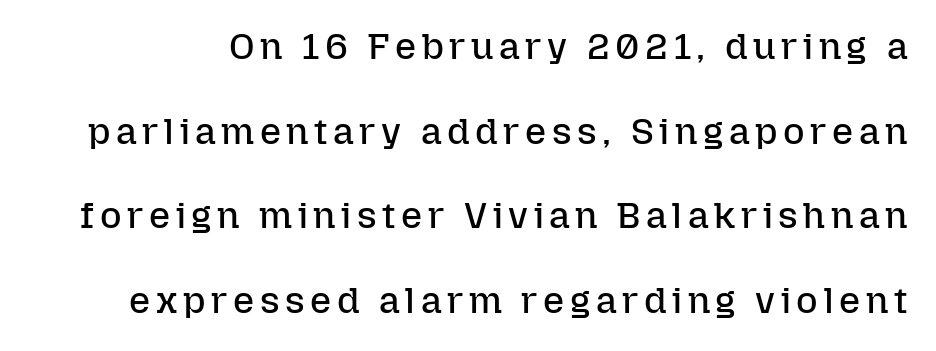
{"italic": "no", "bold": "no", "weight": "regular", "width": "normal", "stroke_contrast": "low", "x_height": "medium", "monospaced": "no", "underline": "no", "line_spacing": "loose", "line_spacing_ratio": 2.29, "glyph_px": 37}
